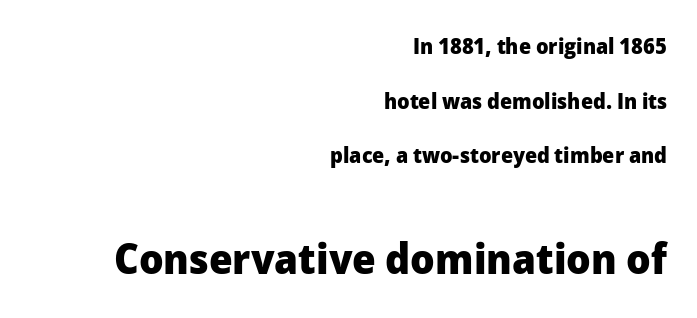
Q: Is the text bold? A: Yes.
Q: Is the text italic (slanted)? A: No, it is upright.
Q: Is the typeface a serif or a sans-serif typeface? A: Sans-serif.
Q: Is the text underlined? A: No.
Q: How is the paragraph aligned? A: Right-aligned.
Q: Is the spacing between letters normal or unusually wide? A: Normal.
Q: Is the spacing between lines tight, normal or loose? A: Loose.
Q: Which block of text is set in a larger size, the first (top) or the second (bottom)? A: The second (bottom) one.
Q: Width (condensed, normal, or wide)? A: Normal.
Q: Stroke contrast? A: Low.
Q: x-height? A: Medium.
Q: Monospaced? A: No.
